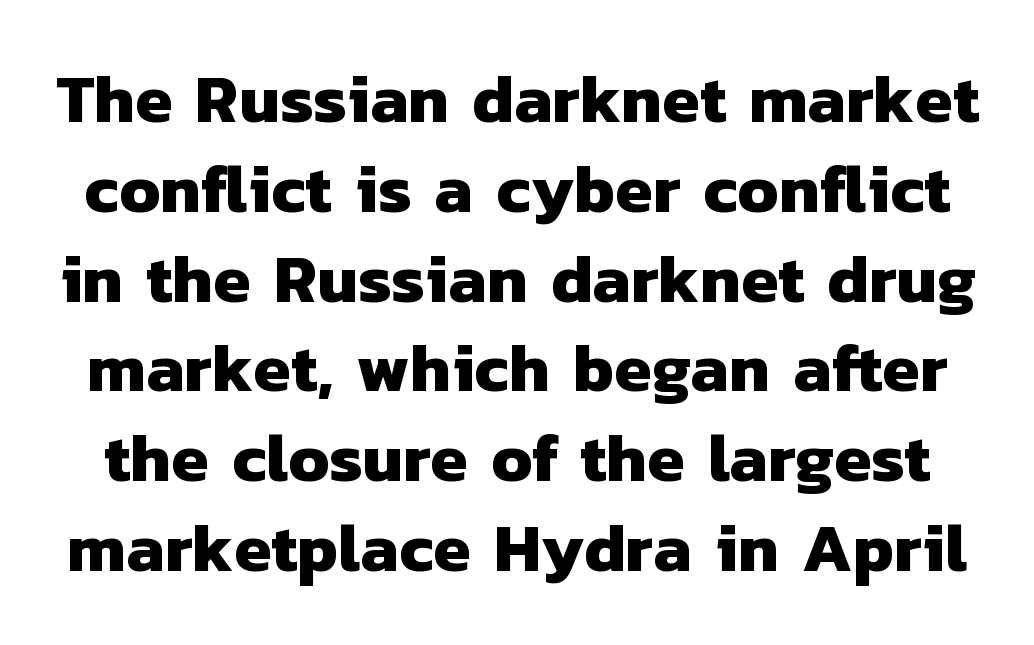
The image shows 68 px heavy sans-serif type; set normal line spacing (1.32x), normal letter spacing, not underlined; low stroke contrast and a medium x-height.
